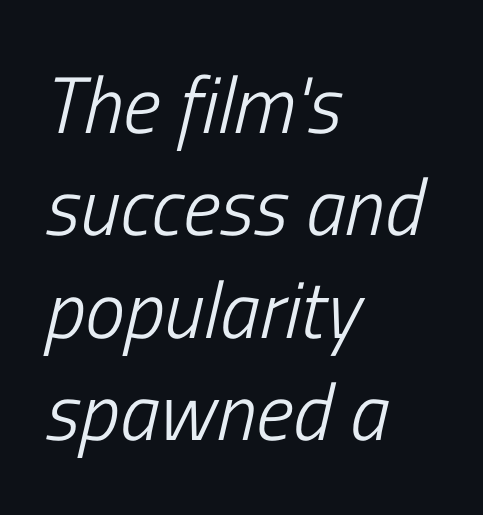
Lines of text with bare space underneath. Varying glyph widths throughout — classic text-font behaviour. These lines stack with their left ends in a neat column. This is not heavy type; no bold has been used.
